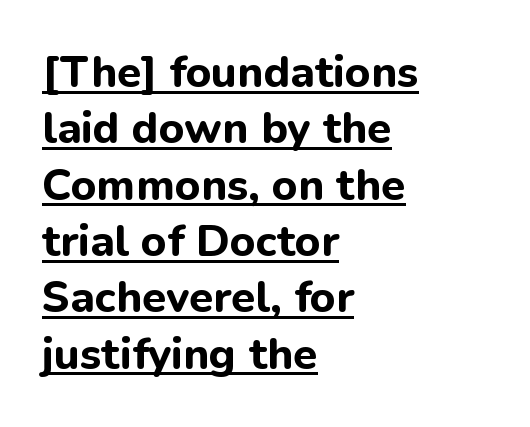
Q: Is the text bold? A: Yes.
Q: Is the text italic (slanted)? A: No, it is upright.
Q: Is the typeface a serif or a sans-serif typeface? A: Sans-serif.
Q: Is the text underlined? A: Yes.
Q: How is the paragraph aligned? A: Left-aligned.
Q: Is the spacing between letters normal or unusually wide? A: Normal.
Q: Is the spacing between lines tight, normal or loose? A: Normal.
Q: Width (condensed, normal, or wide)? A: Normal.
Q: Stroke contrast? A: Low.
Q: x-height? A: Medium.
Q: Monospaced? A: No.
